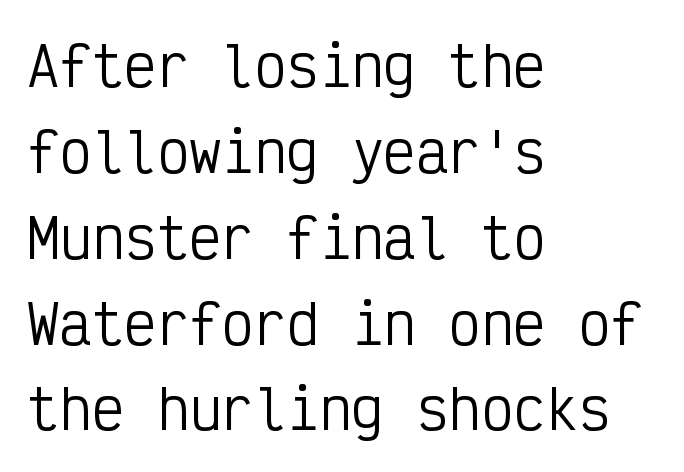
Letters rest on an invisible, unmarked baseline. The font is comparable to plain body text, perhaps lighter. Each new line begins a customary step beneath the previous one. This sample has the even, mechanical cadence of fixed-width lettering. Leftover space on each line is placed entirely after the last word. Every stem runs plumb, perpendicular to the baseline.
